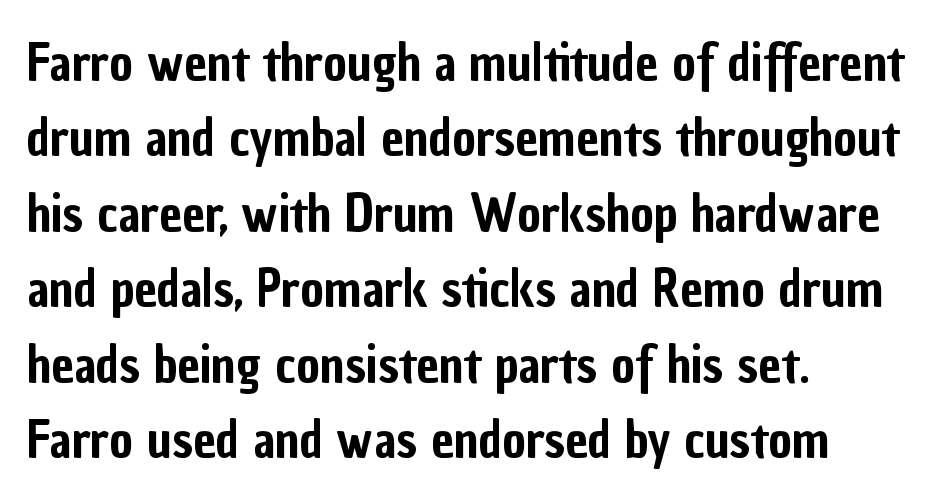
Just letters on the line, the space beneath them empty. The typesetter chose a ragged-right arrangement here. Rendered with straight, roman letterforms. Here the designer chose a conventional face with non-uniform glyph widths. Does the leading feel generous? No, just average.
